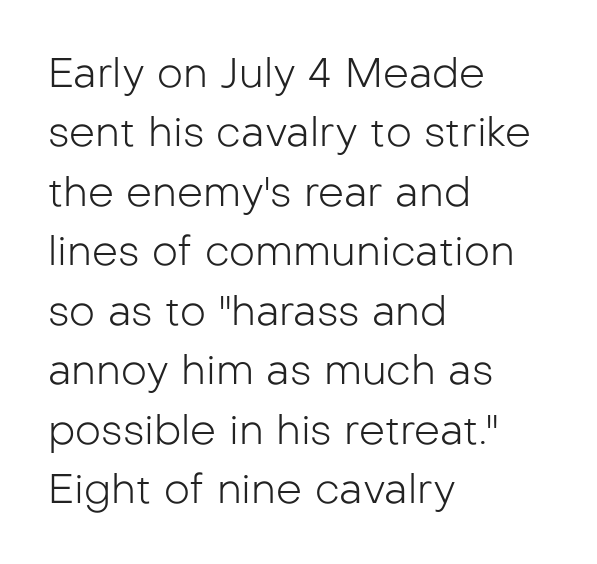
Q: Is the text bold? A: No.
Q: Is the text italic (slanted)? A: No, it is upright.
Q: Is the typeface a serif or a sans-serif typeface? A: Sans-serif.
Q: Is the text underlined? A: No.
Q: How is the paragraph aligned? A: Left-aligned.
Q: Is the spacing between letters normal or unusually wide? A: Normal.
Q: Is the spacing between lines tight, normal or loose? A: Normal.
Q: Width (condensed, normal, or wide)? A: Normal.
Q: Stroke contrast? A: Low.
Q: x-height? A: Medium.
Q: Monospaced? A: No.
